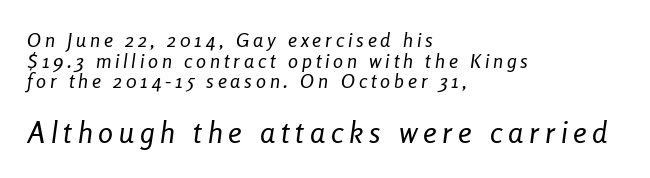
{"italic": "yes", "lean": "right", "slant_degrees": 8, "bold": "no", "weight": "regular", "width": "condensed", "stroke_contrast": "low", "x_height": "medium", "monospaced": "no", "underline": "no", "align": "left", "line_spacing": "tight", "line_spacing_ratio": 1.03, "larger_block": "second", "size_ratio": 1.5, "glyph_px": 30}
